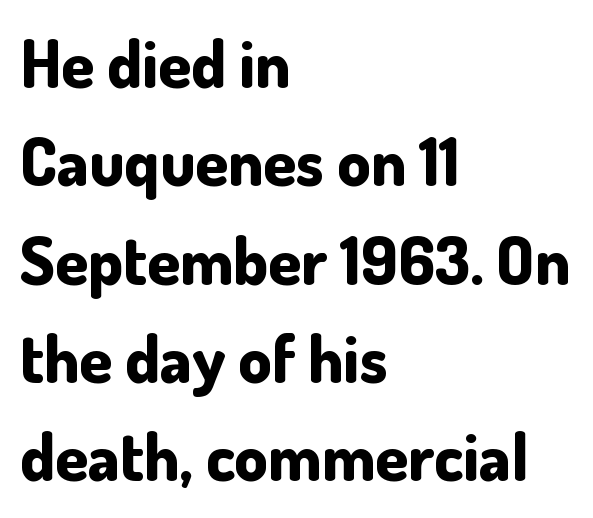
The image shows 66 px bold sans-serif type, upright; set left-aligned, normal line spacing (1.49x), normal letter spacing, not underlined; low stroke contrast and a small x-height.
